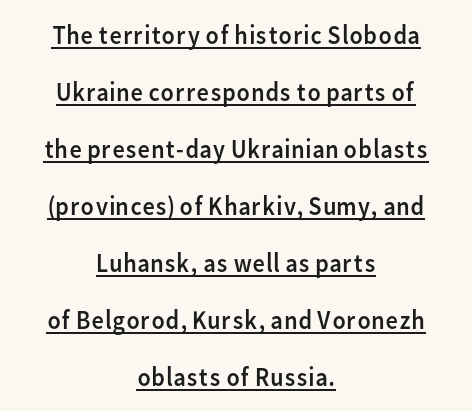
The type sits square on the baseline with zero lean. No heavy texture on the line: the type isn't bold. Each word holds together tightly as a unit, with standard inter-letter gaps. Students, observe the line beneath the letters — that is underlining.
